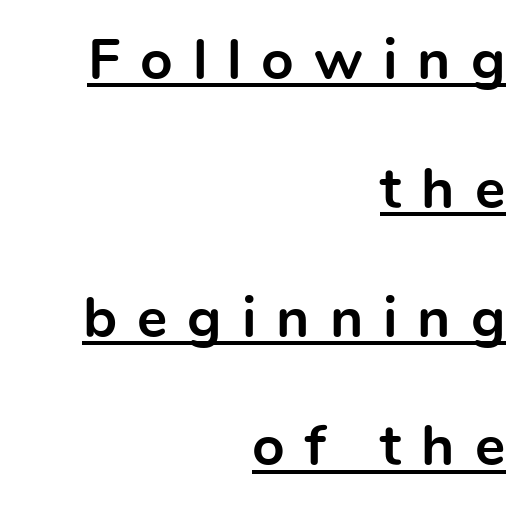
{"serif": "no", "italic": "no", "bold": "yes", "weight": "bold", "width": "normal", "x_height": "medium", "monospaced": "no", "underline": "yes", "align": "right", "line_spacing": "loose", "line_spacing_ratio": 2.26, "letter_spacing": "wide", "letter_spacing_em": 0.35, "glyph_px": 57}
